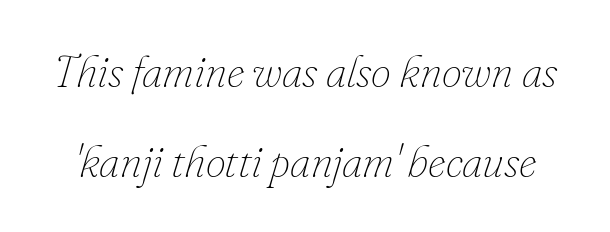
{"italic": "yes", "lean": "right", "slant_degrees": 16, "bold": "no", "weight": "thin", "width": "normal", "stroke_contrast": "low", "x_height": "small", "monospaced": "no", "underline": "no", "line_spacing": "loose", "line_spacing_ratio": 2.01, "letter_spacing": "normal", "letter_spacing_em": 0.0, "glyph_px": 45}
